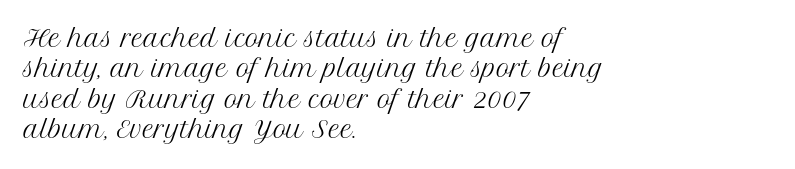
Q: Is the text bold? A: No.
Q: Is the text italic (slanted)? A: Yes.
Q: Is the text underlined? A: No.
Q: How is the paragraph aligned? A: Left-aligned.
Q: Is the spacing between letters normal or unusually wide? A: Normal.
Q: Is the spacing between lines tight, normal or loose? A: Normal.
